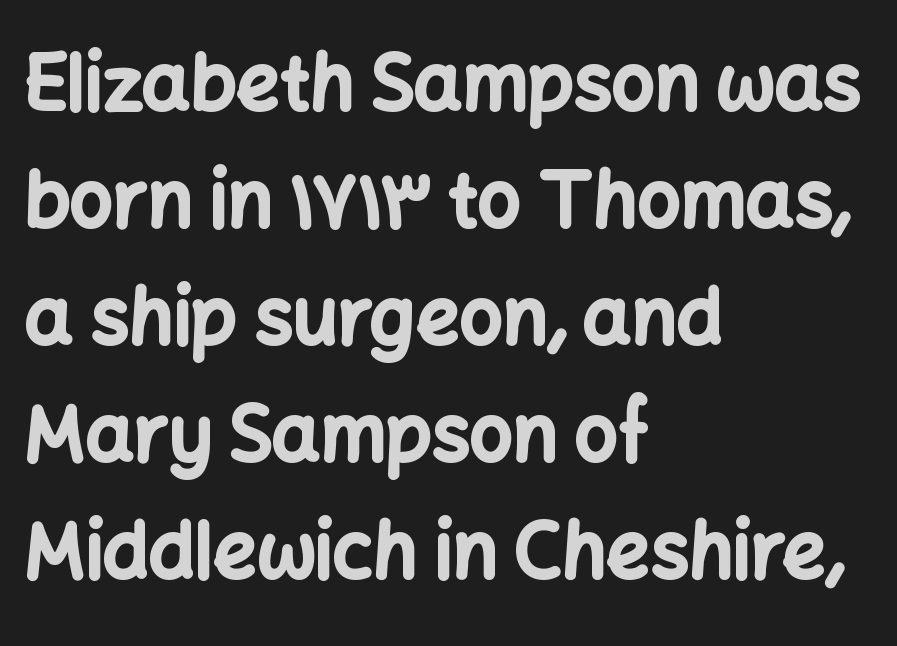
Leading matches the norm, producing a regular column. The horizontal fit of the characters is conventional and even. Every stem runs plumb, perpendicular to the baseline. Weight check: bold — yes, fully. Descenders hang freely into open space.
